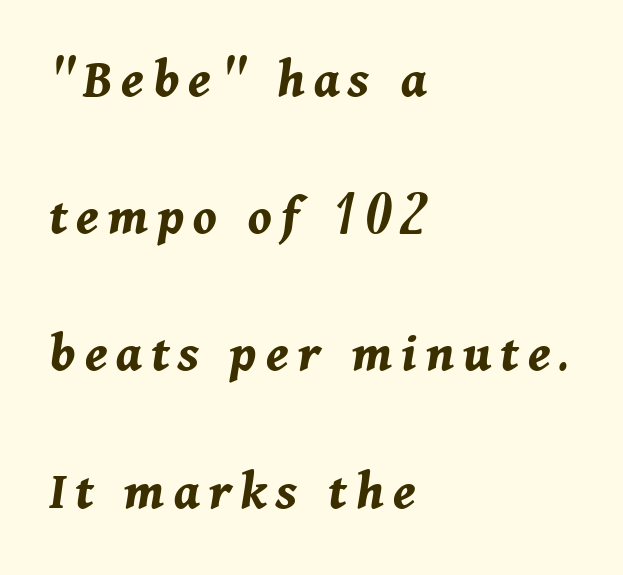
{"italic": "yes", "lean": "right", "slant_degrees": 11, "bold": "yes", "weight": "bold", "width": "normal", "stroke_contrast": "medium", "x_height": "medium", "monospaced": "no", "underline": "no", "align": "left", "line_spacing": "loose", "line_spacing_ratio": 2.45, "glyph_px": 56}
